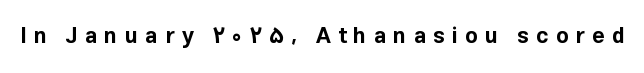
This sample uses an upright cut, with every glyph sitting square on the baseline. In terms of letterspacing, this is a distinctly airy, spread setting. The glyphs are unaccompanied by any horizontal stroke below them. A dark, heavy texture on the line: the type is bold.
